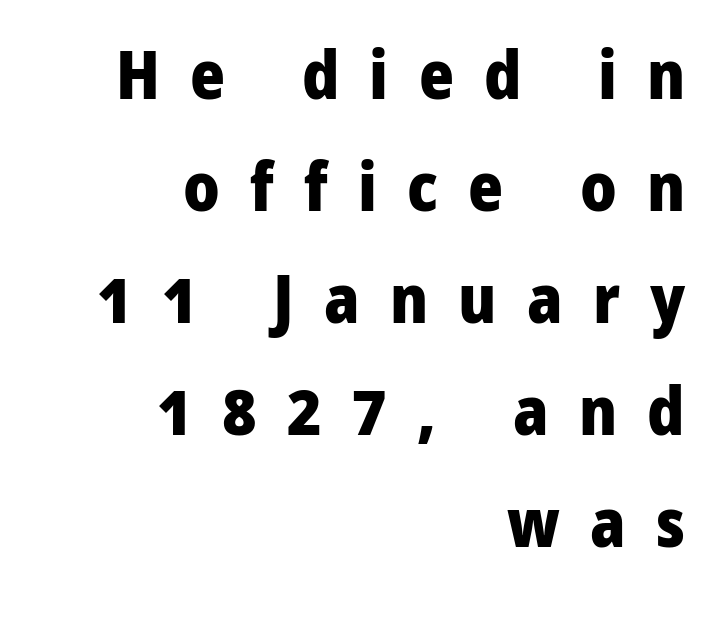
{"serif": "no", "italic": "no", "bold": "yes", "weight": "heavy", "width": "normal", "stroke_contrast": "low", "x_height": "medium", "monospaced": "no", "underline": "no", "align": "right", "line_spacing": "normal", "line_spacing_ratio": 1.67, "letter_spacing": "wide", "letter_spacing_em": 0.45, "glyph_px": 67}
